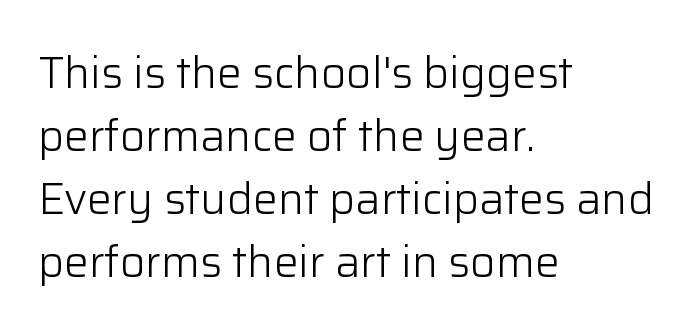
{"serif": "no", "italic": "no", "bold": "no", "weight": "light", "width": "normal", "stroke_contrast": "low", "x_height": "medium", "monospaced": "no", "underline": "no", "align": "left", "line_spacing": "normal", "line_spacing_ratio": 1.43, "letter_spacing": "normal", "letter_spacing_em": 0.0, "glyph_px": 44}
